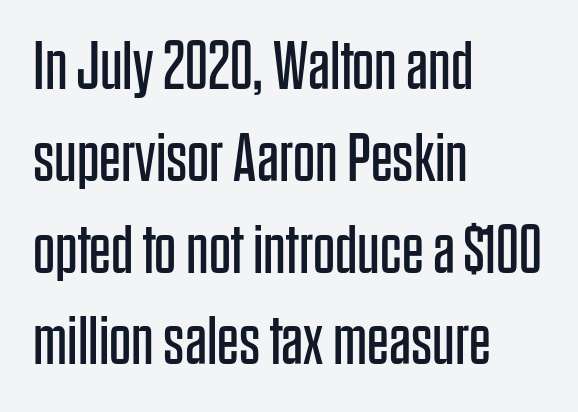
Q: Is the text bold? A: No.
Q: Is the text italic (slanted)? A: No, it is upright.
Q: Is the typeface a serif or a sans-serif typeface? A: Sans-serif.
Q: Is the text underlined? A: No.
Q: How is the paragraph aligned? A: Left-aligned.
Q: Is the spacing between letters normal or unusually wide? A: Normal.
Q: Is the spacing between lines tight, normal or loose? A: Normal.
Q: Width (condensed, normal, or wide)? A: Condensed.
Q: Stroke contrast? A: Low.
Q: x-height? A: Large.
Q: Monospaced? A: No.
